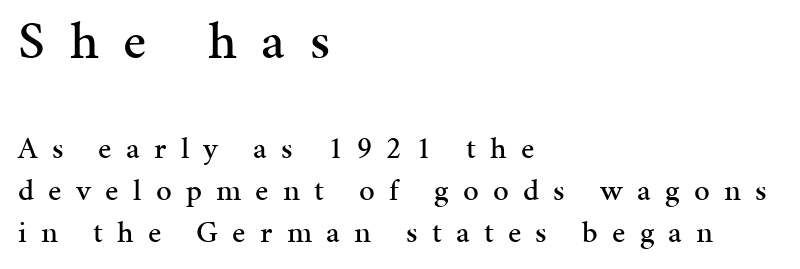
{"serif": "yes", "italic": "no", "width": "normal", "stroke_contrast": "medium", "x_height": "medium", "monospaced": "no", "underline": "no", "align": "left", "line_spacing": "normal", "line_spacing_ratio": 1.36, "letter_spacing": "wide", "letter_spacing_em": 0.46, "larger_block": "first", "size_ratio": 1.74, "glyph_px": 54}
